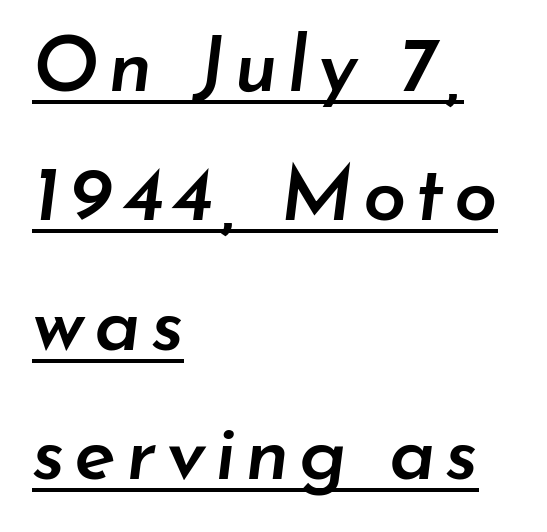
Like a heading marked for emphasis, these lines bear an underscore. Notice how descenders clear the ascenders below comfortably — that's standard leading. The rag falls on the right side of this text block. Yep, that's italic — everything's leaning. Moderately thickened strokes mark this as semibold type.
